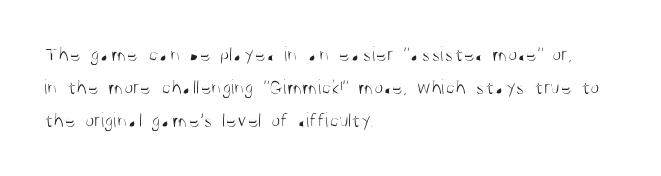
{"italic": "no", "bold": "no", "underline": "no", "align": "left", "line_spacing": "normal", "line_spacing_ratio": 1.56, "letter_spacing": "normal", "letter_spacing_em": 0.0, "glyph_px": 21}
